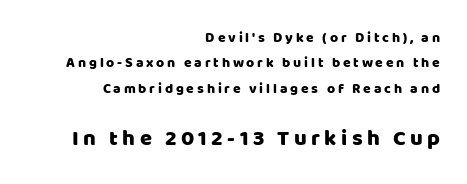
The image shows 22 px text type, upright; set right-aligned, line spacing 1.82x, unusually wide letter spacing (+0.2 em), not underlined; the second (bottom) block is 1.57x larger.
